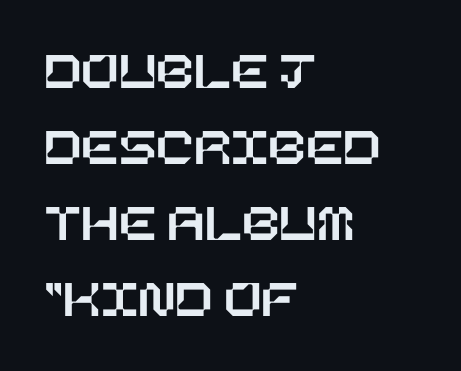
The compositor pushed each line to the left boundary. In terms of leading, this rendering sits right in the middle. A clean baseline with only descenders dipping below it. Characters remain perfectly vertical along every line.
